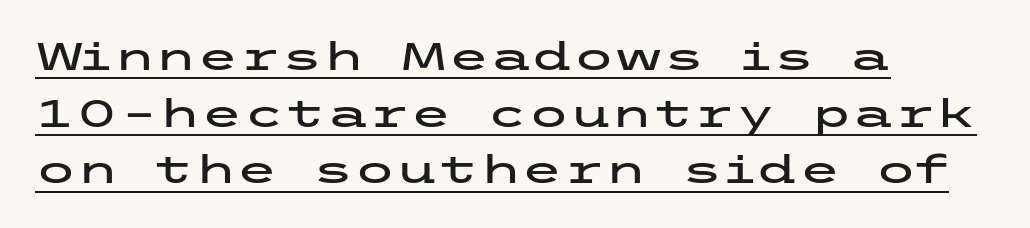
The image shows 38 px wide sans-serif type, upright; set left-aligned, normal line spacing (1.49x), normal letter spacing, underlined; low stroke contrast and a medium x-height.
